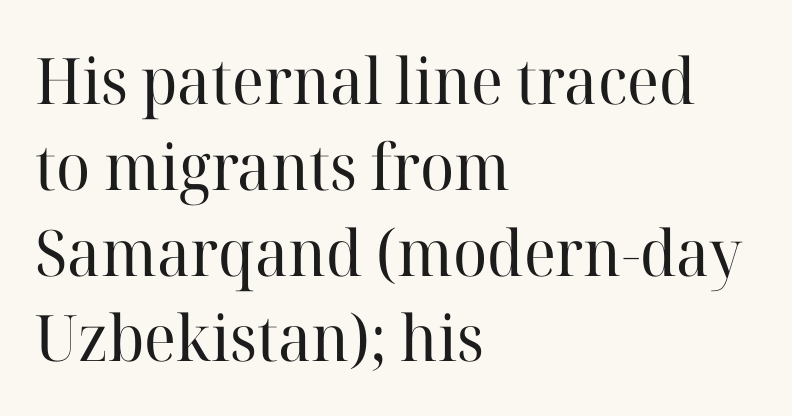
Successive baselines arrive at the customary interval. The lines are quadded left. Words float on clear page, feet unadorned. A typesetter would call this zero additional tracking. The font family rendered here belongs to the serif group. Spacing verdict: proportional, widths tailored to each character.
